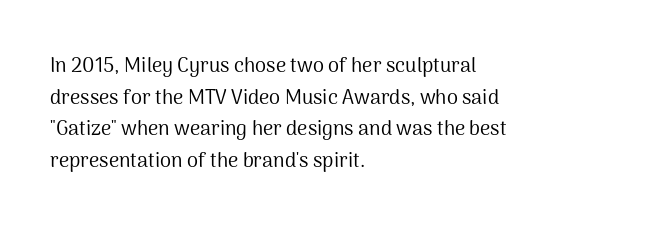
The image shows 20 px text type, upright; set left-aligned, normal line spacing (1.58x), normal letter spacing, not underlined.
